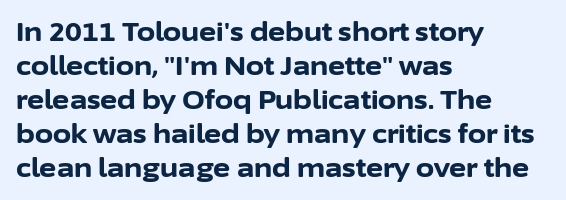
The image shows 26 px bold type, upright; set left-aligned, normal line spacing (1.31x), normal letter spacing, not underlined.
